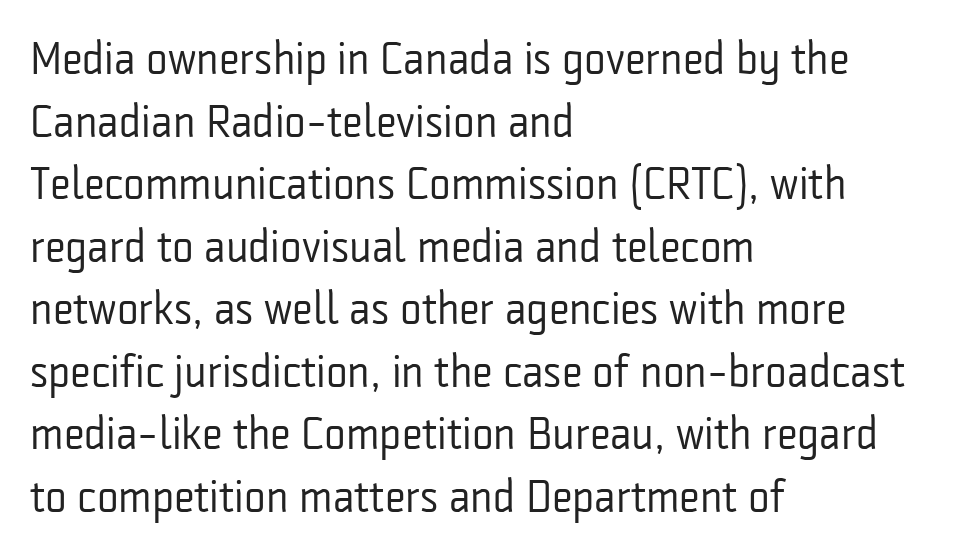
Q: Is the text bold? A: No.
Q: Is the text italic (slanted)? A: No, it is upright.
Q: Is the typeface a serif or a sans-serif typeface? A: Sans-serif.
Q: Is the text underlined? A: No.
Q: How is the paragraph aligned? A: Left-aligned.
Q: Is the spacing between letters normal or unusually wide? A: Normal.
Q: Is the spacing between lines tight, normal or loose? A: Normal.
Q: Width (condensed, normal, or wide)? A: Condensed.
Q: Stroke contrast? A: Low.
Q: x-height? A: Medium.
Q: Monospaced? A: No.
